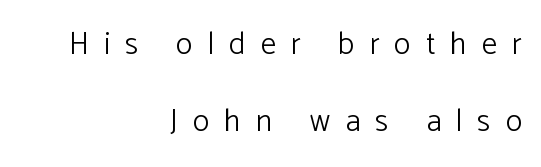
Which margin do the lines hug? The right one — the left edge is uneven. Nobody drew a line under any word here. A sans-serif font was chosen for this passage. Notice the wide empty band between every row — that's loose leading. Think of a printed novel: that variable character pitch is what you see here.
